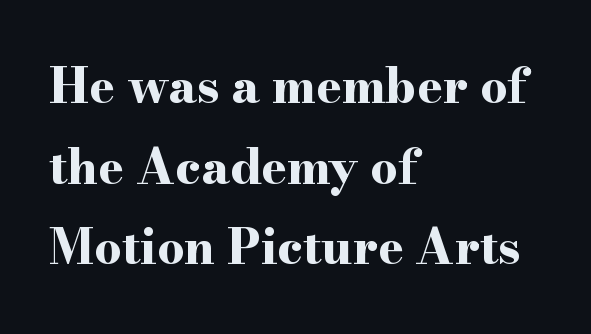
The image shows 48 px bold, wide serif type, upright; set left-aligned, normal line spacing (1.68x), normal letter spacing, not underlined; high stroke contrast and a small x-height.
